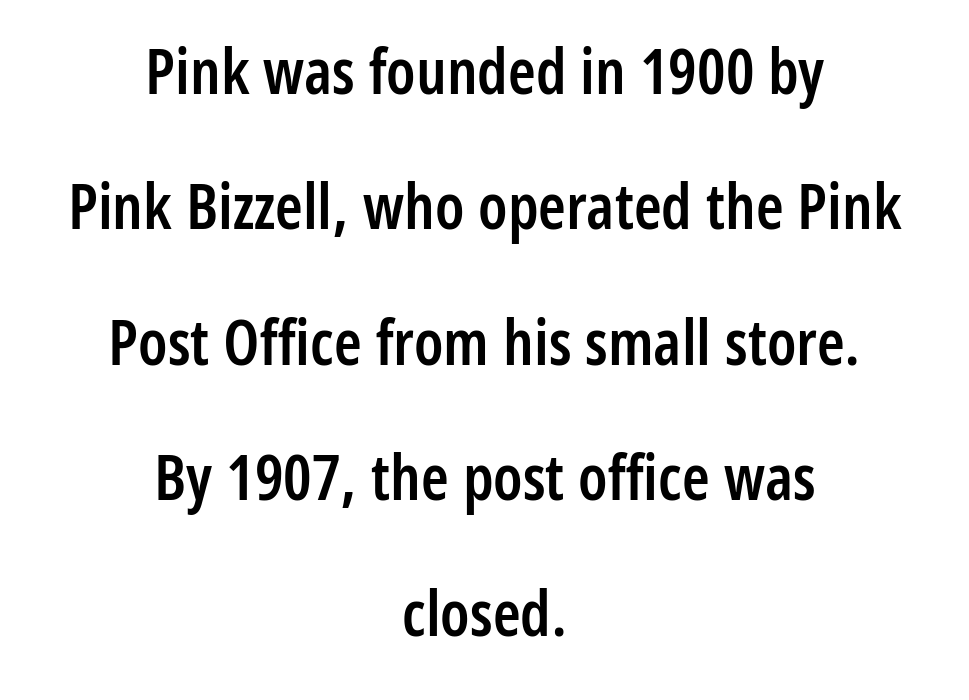
{"serif": "no", "italic": "no", "bold": "semi", "weight": "semibold", "width": "condensed", "stroke_contrast": "low", "x_height": "medium", "monospaced": "no", "underline": "no", "align": "center", "line_spacing": "loose", "line_spacing_ratio": 2.15, "letter_spacing": "normal", "letter_spacing_em": 0.0, "glyph_px": 63}
